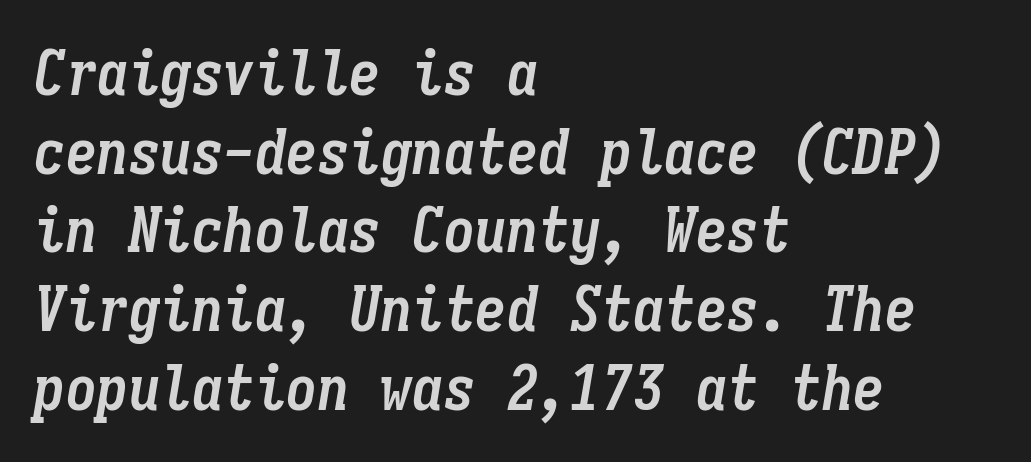
Q: Is the text bold? A: Yes.
Q: Is the text italic (slanted)? A: Yes, it leans right by about 9 degrees.
Q: Is the text underlined? A: No.
Q: How is the paragraph aligned? A: Left-aligned.
Q: Is the spacing between letters normal or unusually wide? A: Normal.
Q: Is the spacing between lines tight, normal or loose? A: Normal.
Q: Width (condensed, normal, or wide)? A: Condensed.
Q: Stroke contrast? A: Low.
Q: x-height? A: Medium.
Q: Monospaced? A: Yes.
